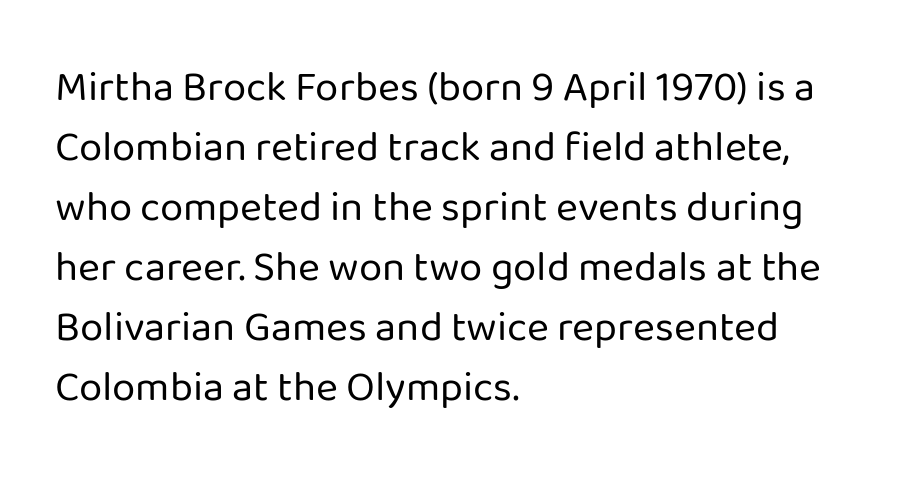
Q: Is the text bold? A: No.
Q: Is the text italic (slanted)? A: No, it is upright.
Q: Is the typeface a serif or a sans-serif typeface? A: Sans-serif.
Q: Is the text underlined? A: No.
Q: How is the paragraph aligned? A: Left-aligned.
Q: Is the spacing between letters normal or unusually wide? A: Normal.
Q: Is the spacing between lines tight, normal or loose? A: Normal.
Q: Width (condensed, normal, or wide)? A: Normal.
Q: Stroke contrast? A: Low.
Q: x-height? A: Medium.
Q: Monospaced? A: No.
